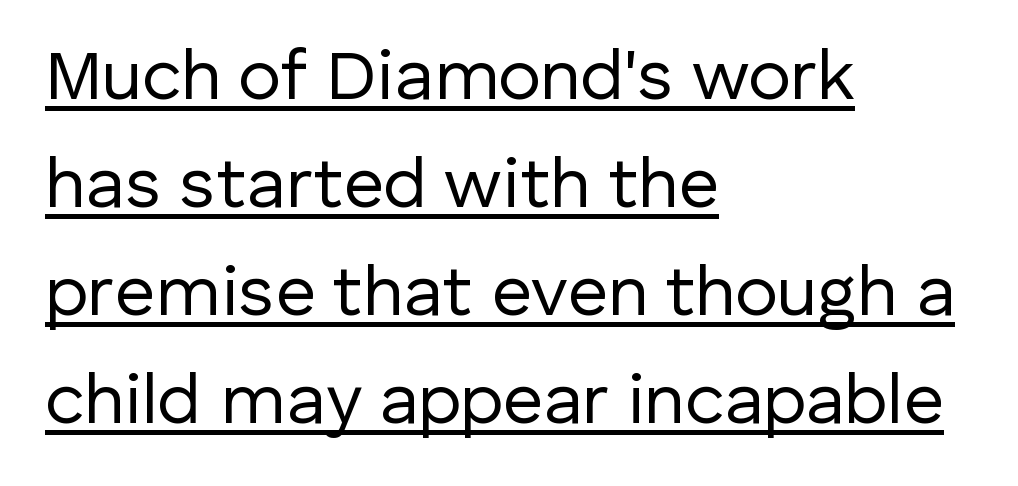
Is this a fixed-width face? No — the glyphs have proportional, varying widths. These glyphs show unthickened strokes, regular width or finer. This sample is left-justified, so line endings fall wherever the words run out. Typographically, this falls in the sans-serif category. How would I describe the line gaps? Plain and ordinary.
